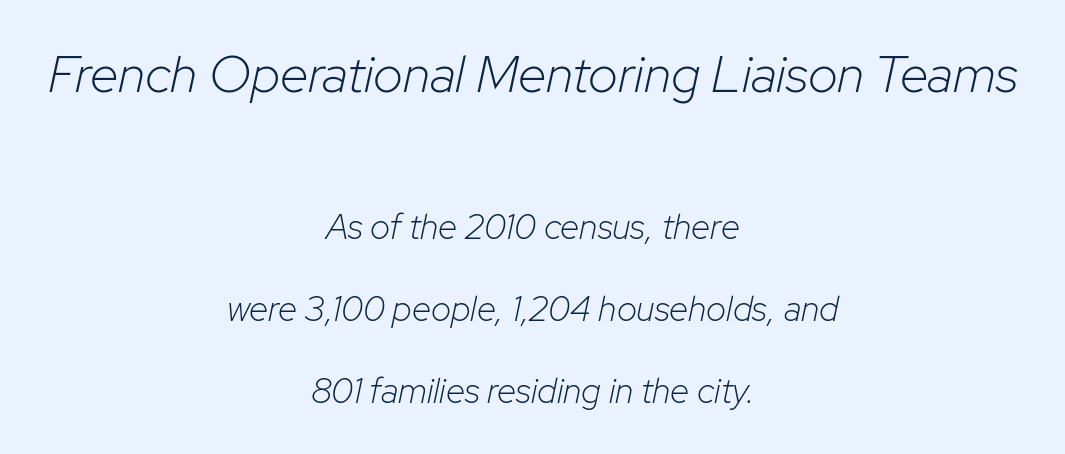
The image shows 52 px light type, italic (leaning right); set centered, loose line spacing (2.35x), normal letter spacing, not underlined; the first (top) block is 1.49x larger; low stroke contrast and a medium x-height.
